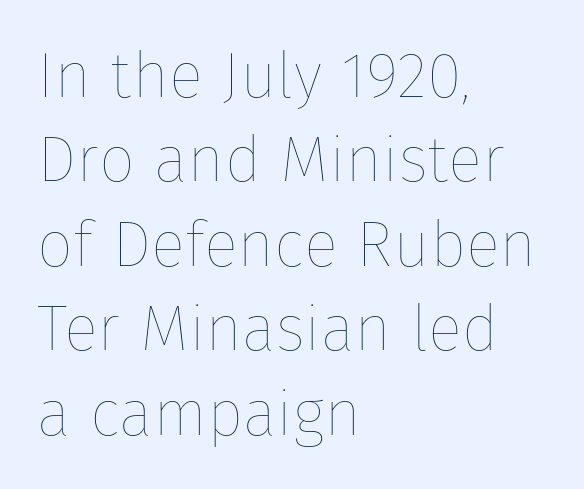
Is the stroke heavy? The answer is a plain regular-or-lighter. Is the letter spacing exaggerated? No — it looks like the ordinary default. Casual observation: everything's shoved over to the left. The area under the type is left untouched. The lettering holds an erect, upright posture throughout.
